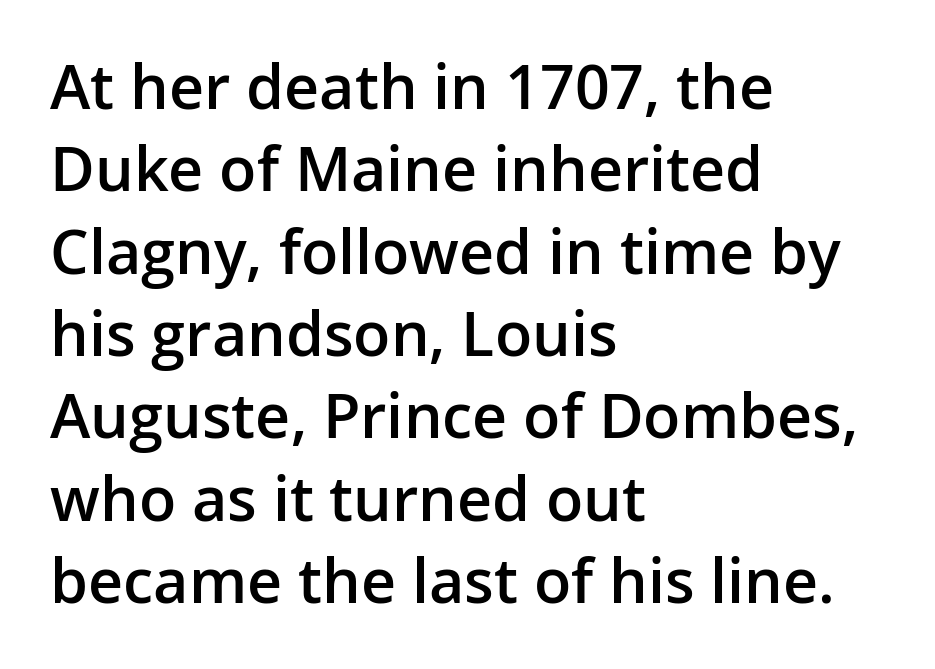
{"serif": "no", "italic": "no", "bold": "semi", "weight": "semibold", "width": "normal", "stroke_contrast": "low", "x_height": "medium", "monospaced": "no", "underline": "no", "align": "left", "line_spacing": "normal", "line_spacing_ratio": 1.35, "letter_spacing": "normal", "letter_spacing_em": 0.0, "glyph_px": 61}
